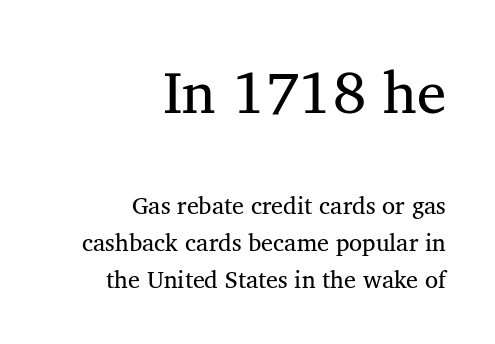
{"serif": "yes", "italic": "no", "bold": "no", "weight": "regular", "width": "normal", "stroke_contrast": "medium", "x_height": "medium", "monospaced": "no", "underline": "no", "align": "right", "line_spacing": "normal", "line_spacing_ratio": 1.55, "letter_spacing": "normal", "letter_spacing_em": 0.0, "larger_block": "first", "size_ratio": 2.46, "glyph_px": 59}
